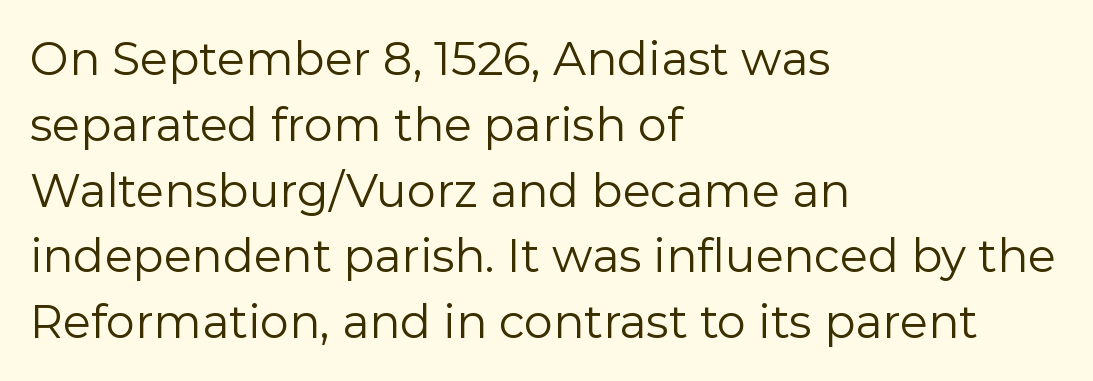
The image shows 46 px regular-weight sans-serif type, upright; set left-aligned, normal line spacing (1.43x), normal letter spacing, not underlined; low stroke contrast and a medium x-height.
